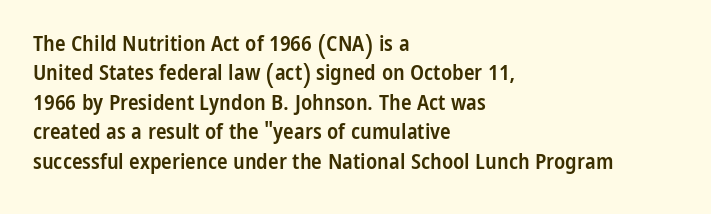
Q: Is the text bold? A: Semi-bold.
Q: Is the text italic (slanted)? A: No, it is upright.
Q: Is the text underlined? A: No.
Q: How is the paragraph aligned? A: Left-aligned.
Q: Is the spacing between letters normal or unusually wide? A: Normal.
Q: Is the spacing between lines tight, normal or loose? A: Normal.
